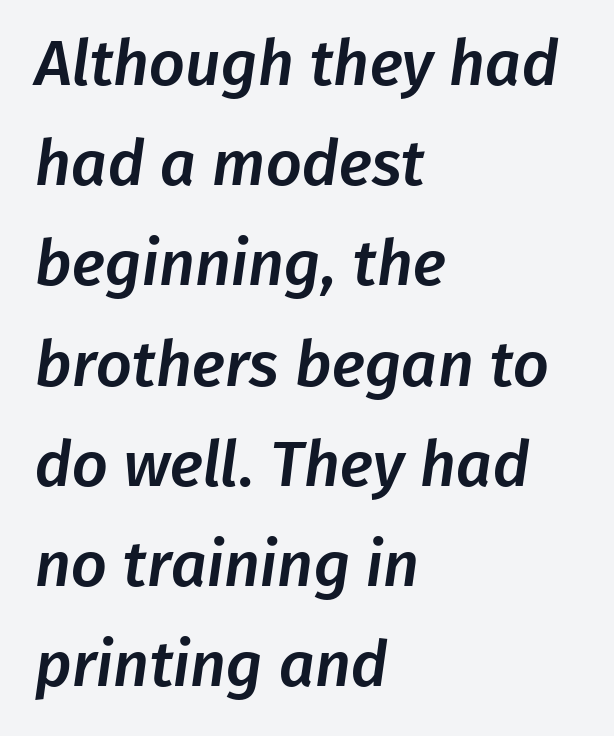
Note the varied advance widths — an 'i' is clearly narrower than an 'm'. Short and long lines alike share a common starting point at left. No feet cap the strokes, marking this as sans-serif type. Nobody touched the tracking dial on this one. The space beneath each line is pristine and unruled.
